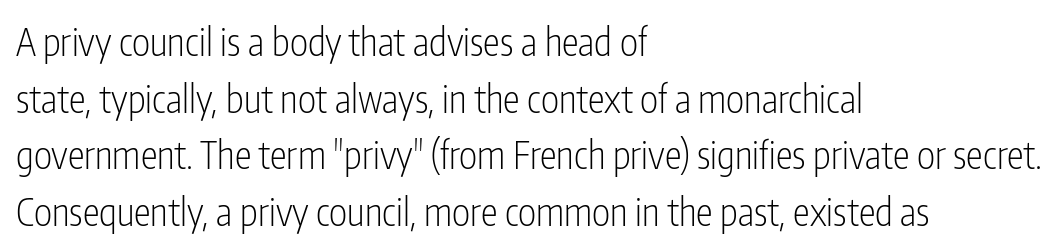
Each row of text sits above clean, open space. It's the straight-up-and-down kind of type. Does the copy run flush right? No — it runs flush left. A sans-serif font was chosen for this passage. On a weight scale, this lands at 450 or below. You could call the tracking neutral — neither tight nor loose.
